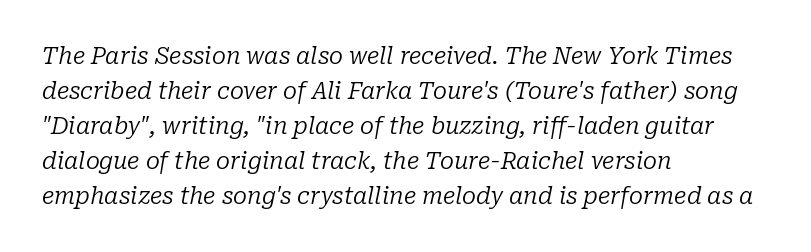
The glyphs look as if they've been sheared to an angle. Horizontal bands of white between lines are of average thickness. No heavy texture on the line: the type isn't bold. The rendering anchors every line to the left-hand side.
